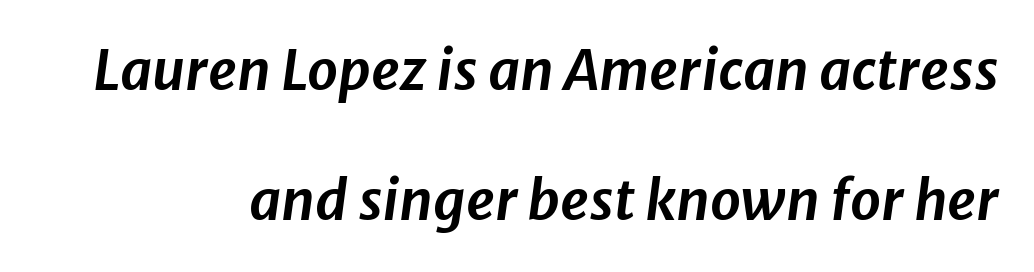
{"italic": "yes", "lean": "right", "slant_degrees": 8, "width": "normal", "stroke_contrast": "low", "x_height": "medium", "monospaced": "no", "underline": "no", "align": "right", "line_spacing": "loose", "line_spacing_ratio": 2.37, "letter_spacing": "normal", "letter_spacing_em": 0.0, "glyph_px": 55}
